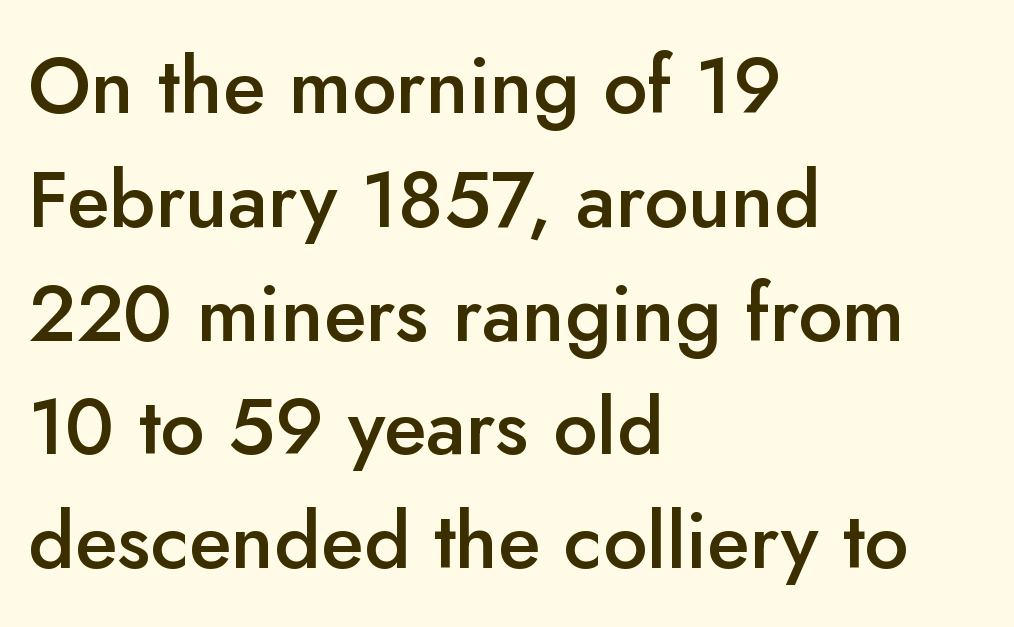
The image shows 79 px semibold sans-serif type, upright; set left-aligned, normal line spacing (1.44x), normal letter spacing, not underlined; low stroke contrast and a small x-height.
